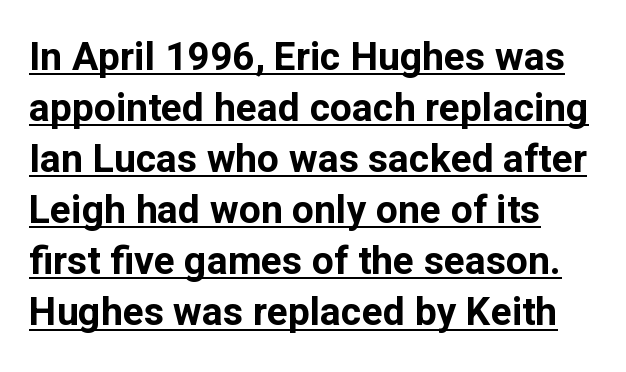
{"serif": "no", "italic": "no", "bold": "yes", "weight": "bold", "width": "normal", "stroke_contrast": "low", "x_height": "medium", "monospaced": "no", "underline": "yes", "line_spacing": "normal", "line_spacing_ratio": 1.31, "letter_spacing": "normal", "letter_spacing_em": 0.0, "glyph_px": 39}
